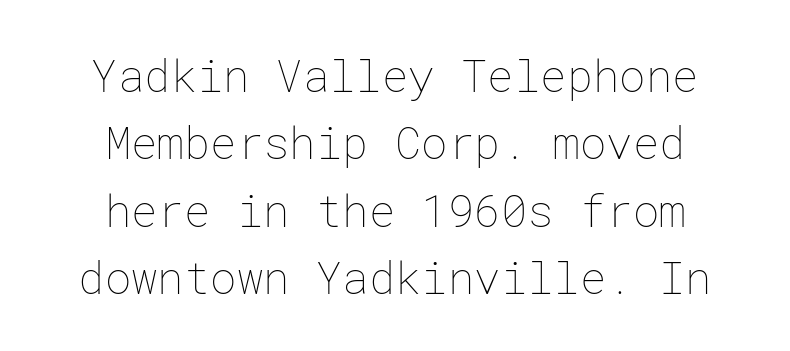
The image shows 44 px thin type, upright; set centered, normal line spacing (1.53x), normal letter spacing, not underlined; low stroke contrast and a medium x-height.
